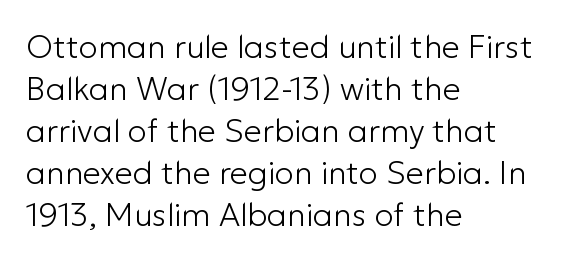
The letters stand straight up with perfectly vertical stems. The typesetter chose a ragged-right arrangement here. Each letter's strokes conclude bluntly, with no projecting serifs. Descenders are the only things crossing below the line.
